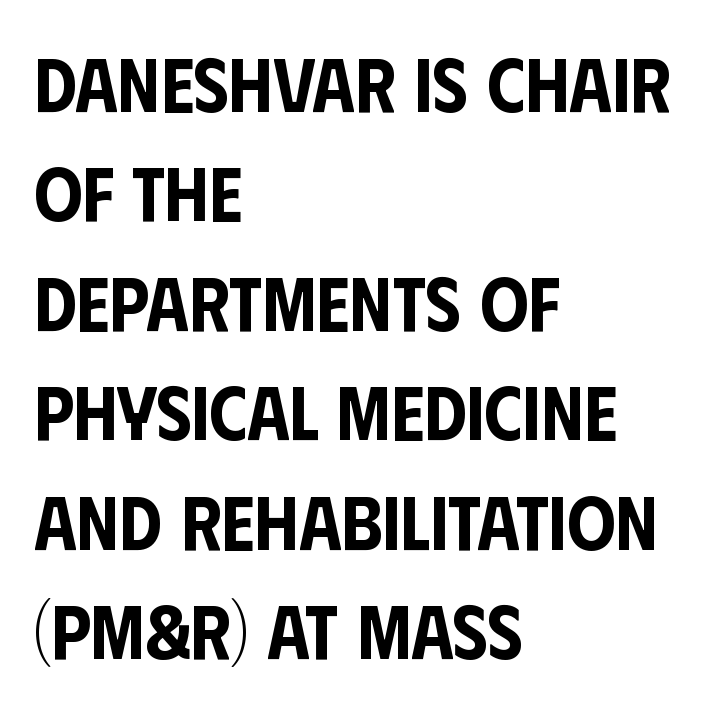
The image shows 76 px condensed sans-serif type, upright; set left-aligned, normal line spacing (1.44x), normal letter spacing, not underlined; low stroke contrast and a large x-height.
